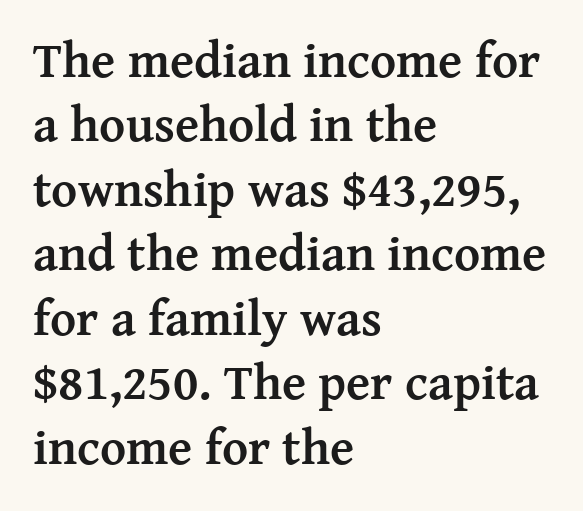
A student would call this left alignment; a typographer would say flush left, rag right. Each glyph is drawn with heavy, bold strokes. You could not count columns in this text — the font is proportionally spaced. You can tell it's not italic because the verticals are truly vertical. Letter spacing: default.
